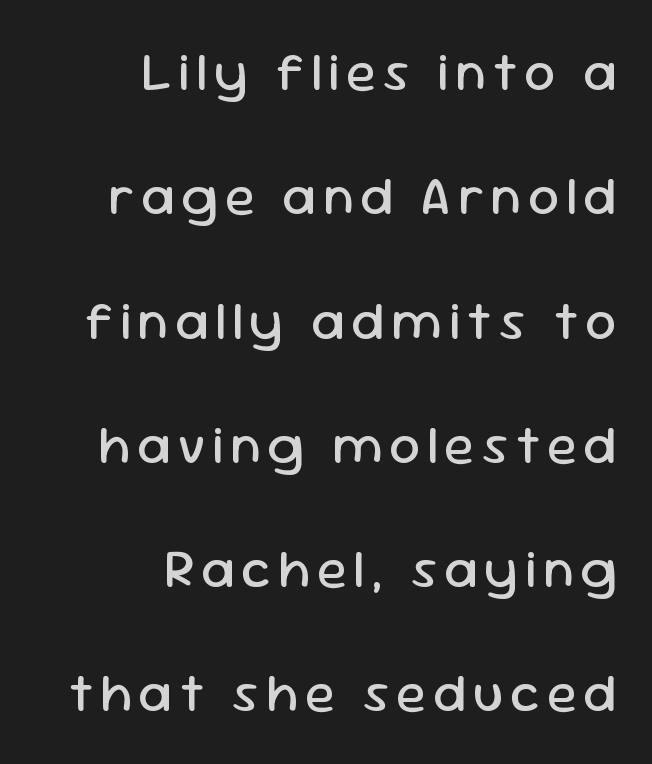
Type style note: lacks serifs. Character widths vary here, with narrow letters taking less room than wide ones. The string is rendered with underlining switched off. This reads as an unemphasized weight, regular at the heaviest. Is the block centered? No — it sits flush against the right margin. Loosely led — the rows are spread out.
